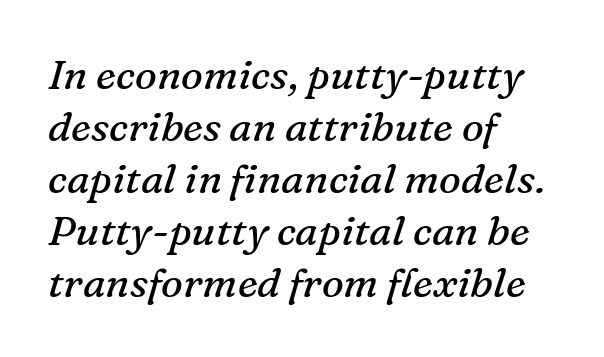
{"serif": "yes", "italic": "yes", "lean": "right", "slant_degrees": 16, "bold": "no", "weight": "regular", "width": "normal", "stroke_contrast": "medium", "x_height": "medium", "monospaced": "no", "underline": "no", "align": "left", "line_spacing": "normal", "line_spacing_ratio": 1.27, "letter_spacing": "normal", "letter_spacing_em": 0.0, "glyph_px": 41}
